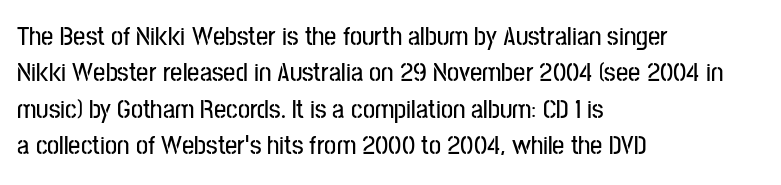
Tracking value appears to be zero — textbook default spacing. The type sits square on the baseline with zero lean. A clean baseline with only descenders dipping below it. Is the block centered? No — it sits flush against the left margin. Notice how descenders clear the ascenders below comfortably — that's standard leading.
